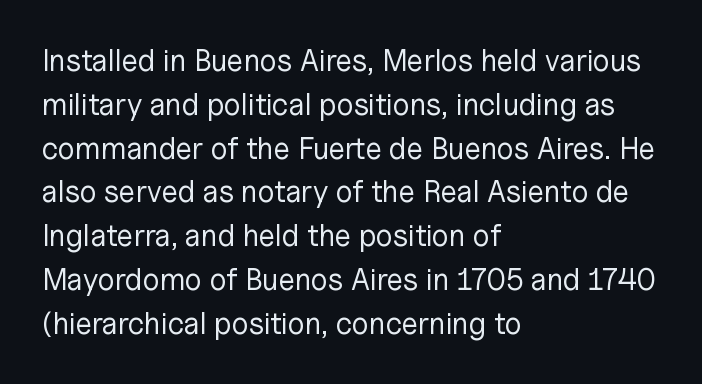
Q: Is the text bold? A: No.
Q: Is the text italic (slanted)? A: No, it is upright.
Q: Is the typeface a serif or a sans-serif typeface? A: Sans-serif.
Q: Is the text underlined? A: No.
Q: How is the paragraph aligned? A: Left-aligned.
Q: Is the spacing between letters normal or unusually wide? A: Normal.
Q: Is the spacing between lines tight, normal or loose? A: Normal.
Q: Width (condensed, normal, or wide)? A: Normal.
Q: Stroke contrast? A: Low.
Q: x-height? A: Medium.
Q: Monospaced? A: No.
